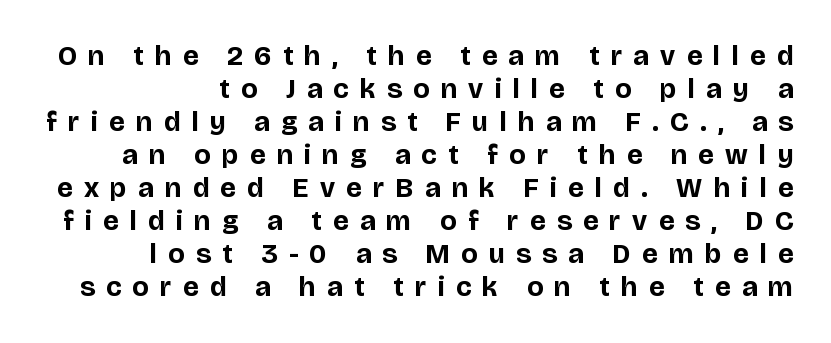
{"serif": "no", "italic": "no", "bold": "yes", "weight": "bold", "width": "normal", "stroke_contrast": "low", "x_height": "large", "monospaced": "no", "underline": "no", "line_spacing_ratio": 1.18, "letter_spacing": "wide", "letter_spacing_em": 0.41, "glyph_px": 28}
